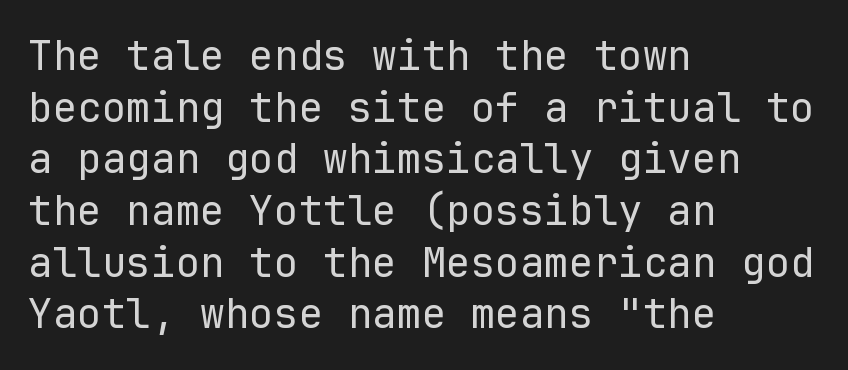
Q: Is the text bold? A: No.
Q: Is the text italic (slanted)? A: No, it is upright.
Q: Is the typeface a serif or a sans-serif typeface? A: Sans-serif.
Q: Is the text underlined? A: No.
Q: How is the paragraph aligned? A: Left-aligned.
Q: Is the spacing between letters normal or unusually wide? A: Normal.
Q: Is the spacing between lines tight, normal or loose? A: Normal.
Q: Width (condensed, normal, or wide)? A: Normal.
Q: Stroke contrast? A: Low.
Q: x-height? A: Medium.
Q: Monospaced? A: Yes.
